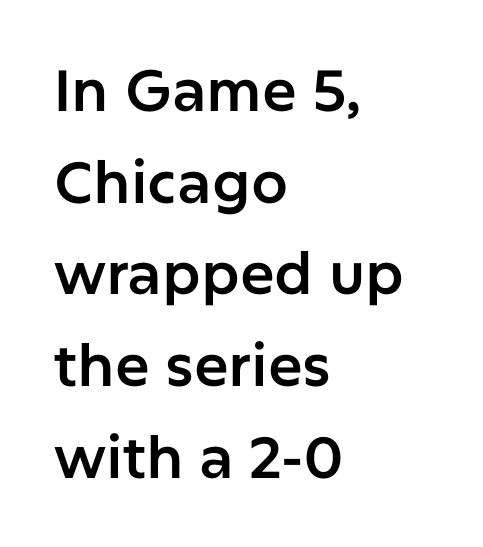
The image shows 58 px sans-serif type, upright; set left-aligned, normal line spacing (1.58x), normal letter spacing, not underlined; low stroke contrast and a medium x-height.
